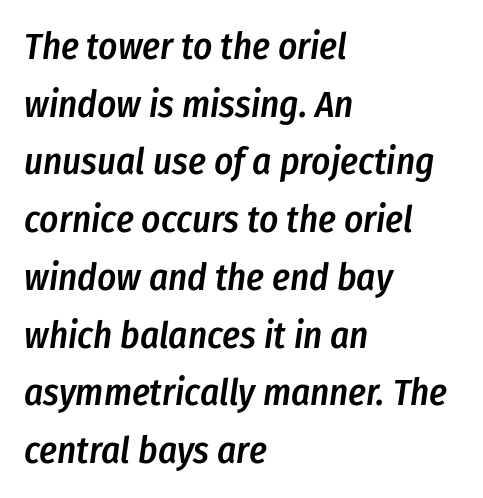
Q: Is the text bold? A: Semi-bold.
Q: Is the text italic (slanted)? A: Yes, it leans right by about 8 degrees.
Q: Is the text underlined? A: No.
Q: How is the paragraph aligned? A: Left-aligned.
Q: Is the spacing between letters normal or unusually wide? A: Normal.
Q: Is the spacing between lines tight, normal or loose? A: Normal.
Q: Width (condensed, normal, or wide)? A: Condensed.
Q: Stroke contrast? A: Low.
Q: x-height? A: Medium.
Q: Monospaced? A: No.
